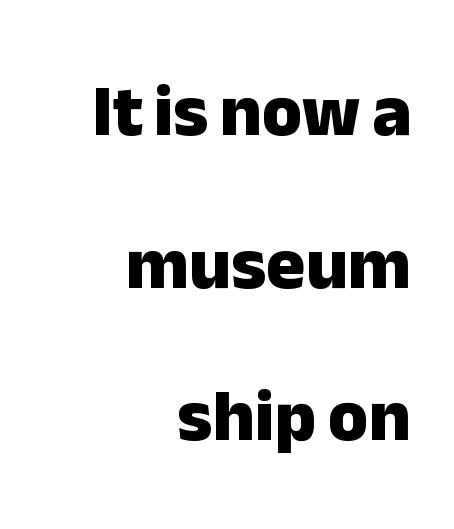
The image shows 73 px heavy sans-serif type, upright; set right-aligned, loose line spacing (2.09x), normal letter spacing, not underlined; low stroke contrast and a medium x-height.
